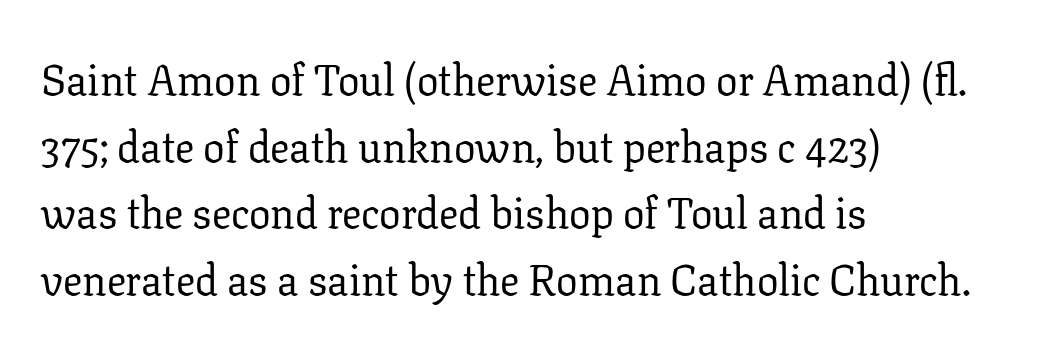
The image shows 43 px regular-weight serif type, upright; set left-aligned, normal line spacing (1.55x), normal letter spacing, not underlined; low stroke contrast and a medium x-height.
